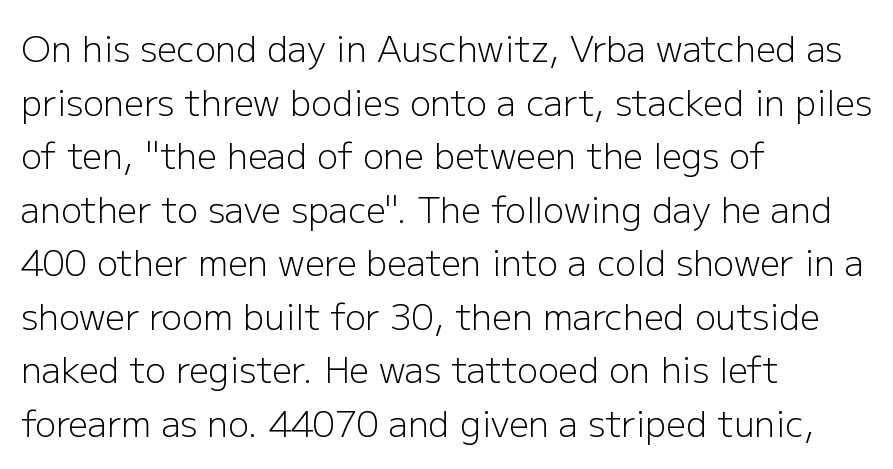
Note the varied advance widths — an 'i' is clearly narrower than an 'm'. This is sans-serif lettering, the kind often seen on screens and signage. A typesetter would call this zero additional tracking. Every row of glyphs begins at an identical x-position on the left. Anything drawn beneath the words? Only blank space. The font is comparable to plain body text, perhaps lighter.
